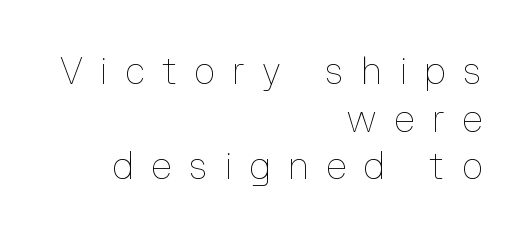
The horizontal fit of the characters is loose and conspicuously gappy. Successive baselines arrive at the customary interval. The area under the type is left untouched. A flush-right, rag-left setting is used for this passage. Bold? No — there's no thickening of the strokes.
